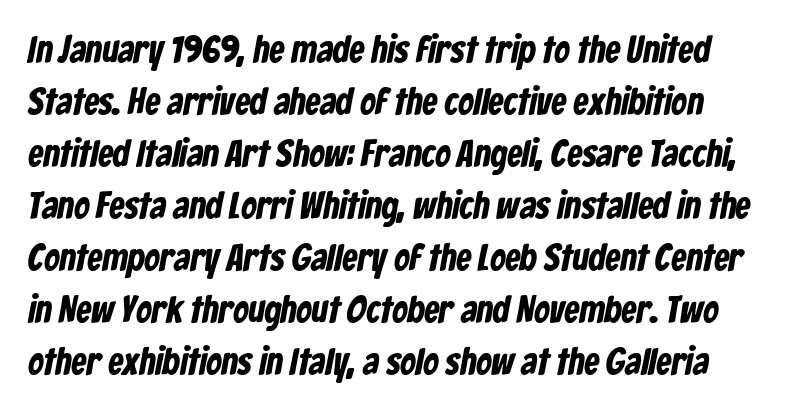
Q: Is the text bold? A: Yes.
Q: Is the typeface a serif or a sans-serif typeface? A: Sans-serif.
Q: Is the text underlined? A: No.
Q: Is the spacing between letters normal or unusually wide? A: Normal.
Q: Is the spacing between lines tight, normal or loose? A: Normal.
Q: Width (condensed, normal, or wide)? A: Condensed.
Q: Stroke contrast? A: Low.
Q: x-height? A: Medium.
Q: Monospaced? A: No.
